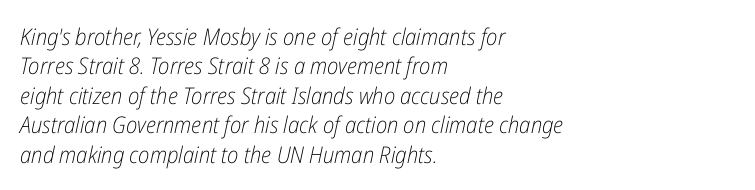
The strip under each line holds only bare page. Stems and bowls with no extra thickness — not bold. The letters sit at their default tracking, neither squeezed nor spread. The text block is weighted toward the left margin, trailing off unevenly rightward.
